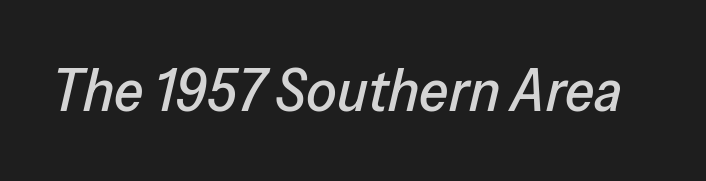
The passage shown has conventional tracking throughout. The face used here is proportionally spaced, like ordinary book or web type. In terms of posture, this sample is oblique. Bare-footed words on every line.
